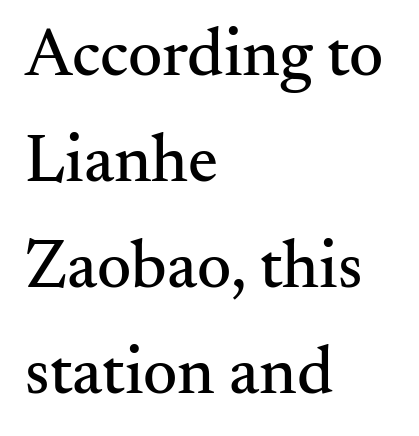
Q: Is the text italic (slanted)? A: No, it is upright.
Q: Is the typeface a serif or a sans-serif typeface? A: Serif.
Q: Is the text underlined? A: No.
Q: How is the paragraph aligned? A: Left-aligned.
Q: Is the spacing between letters normal or unusually wide? A: Normal.
Q: Is the spacing between lines tight, normal or loose? A: Normal.
Q: Width (condensed, normal, or wide)? A: Normal.
Q: Stroke contrast? A: Medium.
Q: x-height? A: Small.
Q: Monospaced? A: No.
